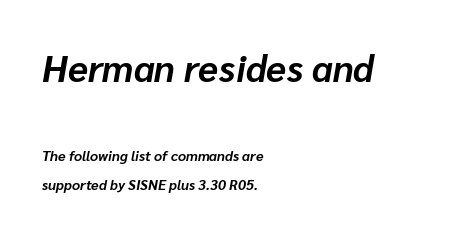
Q: Is the text bold? A: Yes.
Q: Is the text italic (slanted)? A: Yes, it leans right by about 10 degrees.
Q: Is the text underlined? A: No.
Q: How is the paragraph aligned? A: Left-aligned.
Q: Is the spacing between letters normal or unusually wide? A: Normal.
Q: Is the spacing between lines tight, normal or loose? A: Loose.
Q: Which block of text is set in a larger size, the first (top) or the second (bottom)? A: The first (top) one.
Q: Width (condensed, normal, or wide)? A: Normal.
Q: Stroke contrast? A: Low.
Q: x-height? A: Medium.
Q: Monospaced? A: No.
